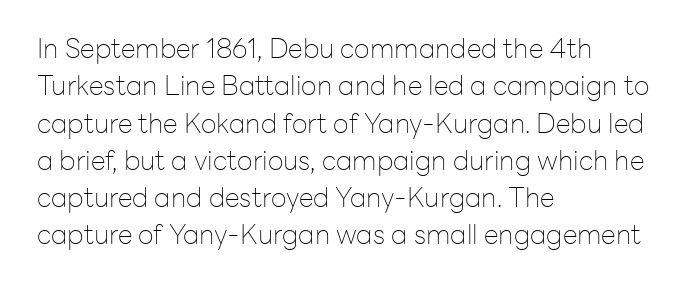
Interline gaps are of average width in this sample. Inter-character spacing is left at the font's built-in metrics. If you drew a line through each stem, it would be perfectly vertical. Words float on clear page, feet unadorned. Each line starts at the same left margin while the right side varies.
